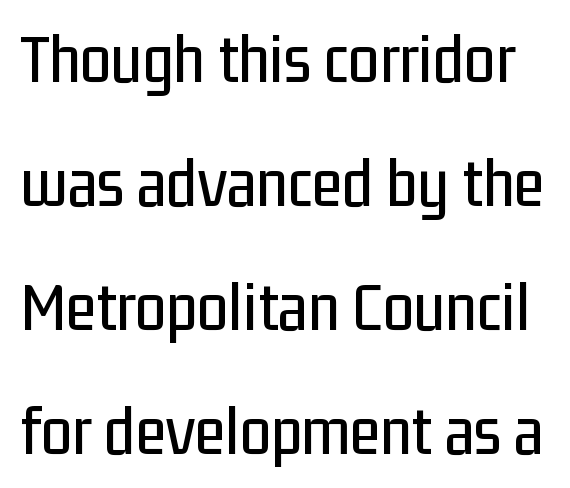
Q: Is the text italic (slanted)? A: No, it is upright.
Q: Is the typeface a serif or a sans-serif typeface? A: Sans-serif.
Q: Is the text underlined? A: No.
Q: Is the spacing between letters normal or unusually wide? A: Normal.
Q: Width (condensed, normal, or wide)? A: Condensed.
Q: Stroke contrast? A: Low.
Q: x-height? A: Medium.
Q: Monospaced? A: No.
